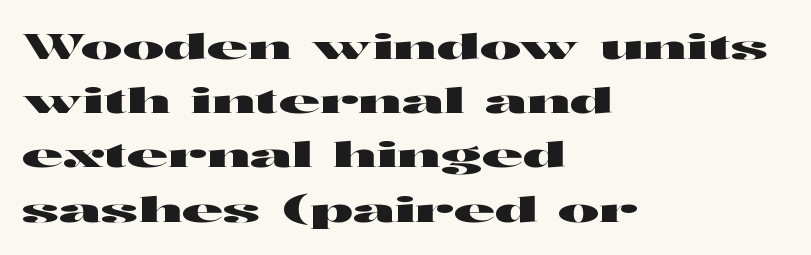
Q: Is the text italic (slanted)? A: No, it is upright.
Q: Is the typeface a serif or a sans-serif typeface? A: Sans-serif.
Q: Is the text underlined? A: No.
Q: How is the paragraph aligned? A: Left-aligned.
Q: Is the spacing between letters normal or unusually wide? A: Normal.
Q: Is the spacing between lines tight, normal or loose? A: Normal.
Q: Width (condensed, normal, or wide)? A: Wide.
Q: Stroke contrast? A: High.
Q: x-height? A: Medium.
Q: Monospaced? A: No.
